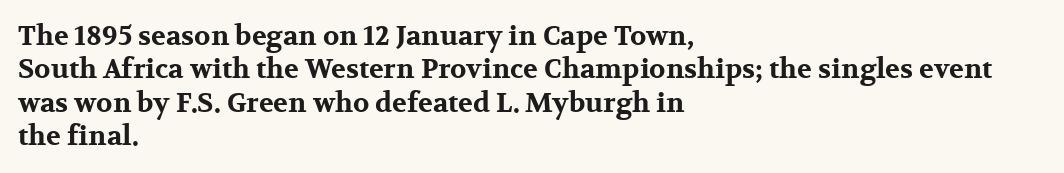
There is no visible air inserted between adjacent glyphs. Compared with a centered layout, this one pins lines to the left instead. The strokes are fattened all the way to bold. A typesetter would mark this as roman, not italic. The words here are not underlined.
